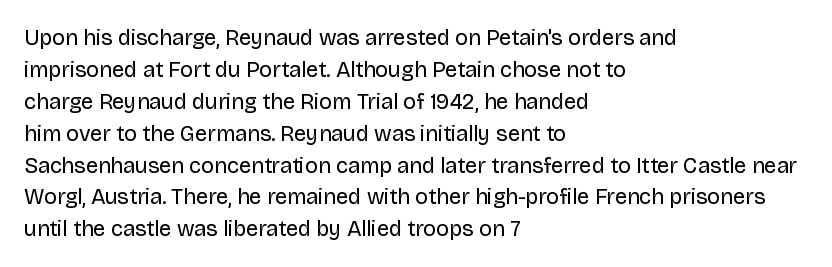
The image shows 22 px text type, upright; set left-aligned, normal line spacing (1.45x), normal letter spacing, not underlined.
